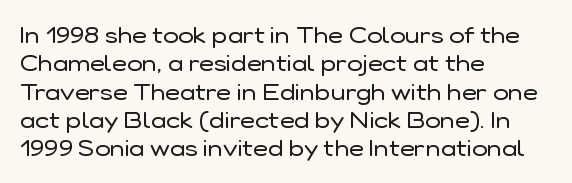
Q: Is the text bold? A: No.
Q: Is the text italic (slanted)? A: No, it is upright.
Q: Is the text underlined? A: No.
Q: How is the paragraph aligned? A: Left-aligned.
Q: Is the spacing between letters normal or unusually wide? A: Normal.
